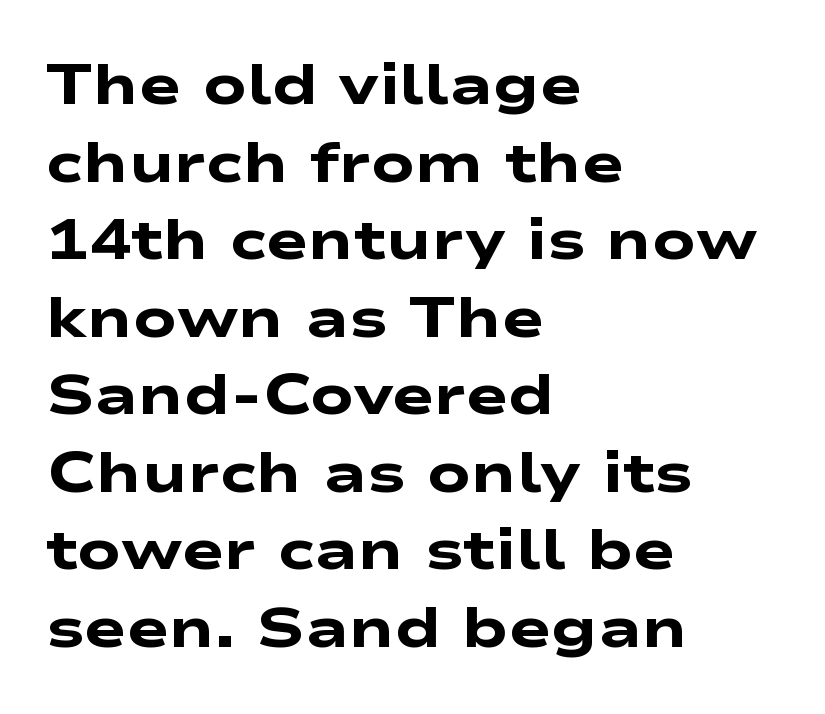
{"serif": "no", "bold": "yes", "weight": "heavy", "width": "wide", "stroke_contrast": "low", "x_height": "medium", "monospaced": "no", "underline": "no", "align": "left", "line_spacing": "normal", "line_spacing_ratio": 1.36, "letter_spacing": "normal", "letter_spacing_em": 0.0, "glyph_px": 57}
